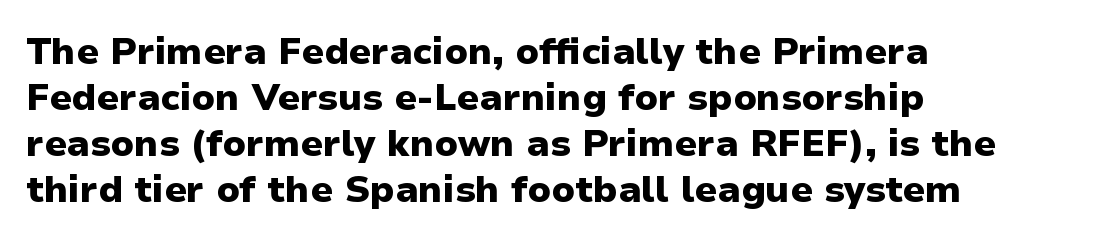
The image shows 37 px heavy sans-serif type, upright; set left-aligned, line spacing 1.24x, normal letter spacing, not underlined; low stroke contrast and a medium x-height.
